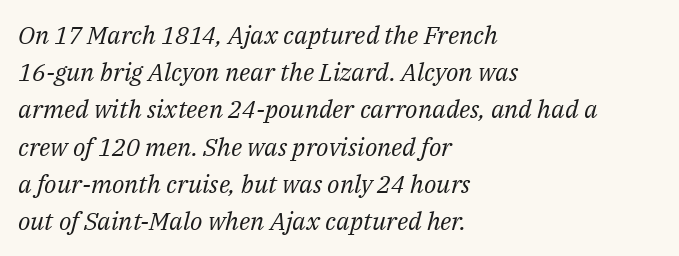
The passage shown is not bold in any degree. Each new line begins a customary step beneath the previous one. Plain, unruled lines of type. A classic flush-left, rag-right setting is used for this passage. The line texture is even and compact thanks to regular tracking. Quick note: italic.
